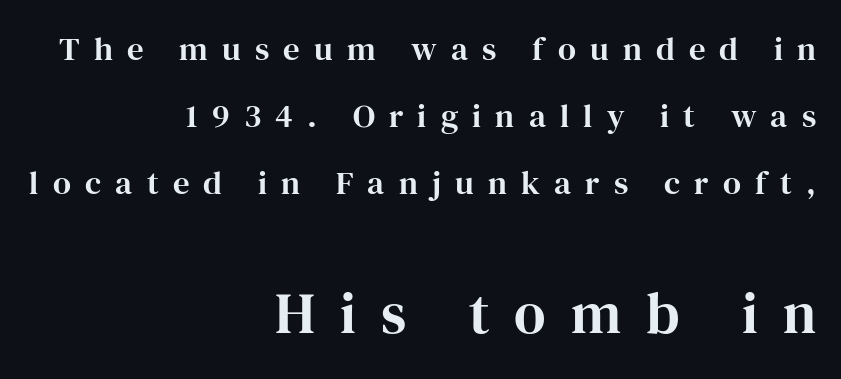
{"serif": "yes", "italic": "no", "width": "normal", "stroke_contrast": "high", "x_height": "medium", "monospaced": "no", "underline": "no", "align": "right", "line_spacing": "loose", "line_spacing_ratio": 2.03, "letter_spacing": "wide", "letter_spacing_em": 0.43, "larger_block": "second", "size_ratio": 1.76, "glyph_px": 58}
